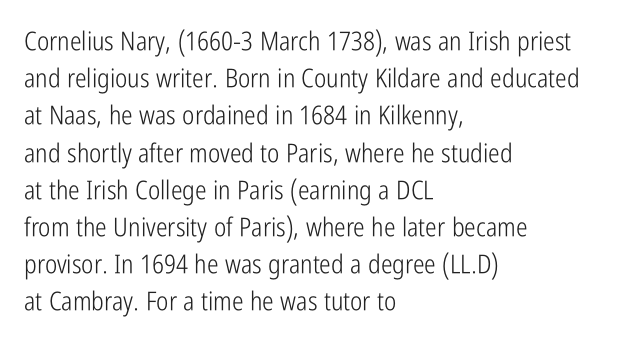
The rendering anchors every line to the left-hand side. A clean baseline with only descenders dipping below it. No chunkiness to these letters — they're not bold. Leading matches the norm, producing a regular column. Ascenders rise straight up at ninety degrees. Nobody touched the tracking dial on this one.
